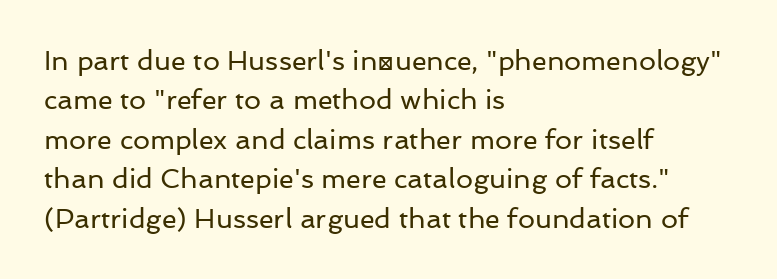
Q: Is the text bold? A: No.
Q: Is the text italic (slanted)? A: No, it is upright.
Q: Is the text underlined? A: No.
Q: How is the paragraph aligned? A: Left-aligned.
Q: Is the spacing between letters normal or unusually wide? A: Normal.
Q: Is the spacing between lines tight, normal or loose? A: Normal.
